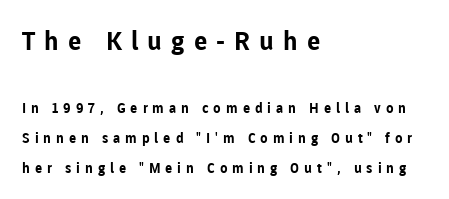
Q: Is the text bold? A: Yes.
Q: Is the text italic (slanted)? A: No, it is upright.
Q: Is the text underlined? A: No.
Q: How is the paragraph aligned? A: Left-aligned.
Q: Is the spacing between letters normal or unusually wide? A: Unusually wide.
Q: Is the spacing between lines tight, normal or loose? A: Loose.
Q: Which block of text is set in a larger size, the first (top) or the second (bottom)? A: The first (top) one.
